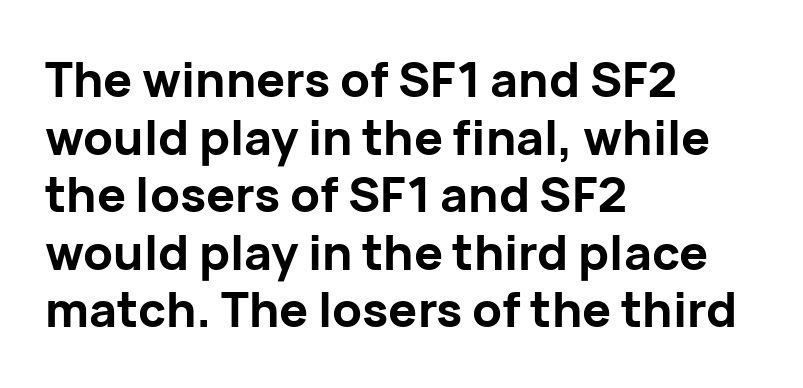
Q: Is the text bold? A: Yes.
Q: Is the text italic (slanted)? A: No, it is upright.
Q: Is the typeface a serif or a sans-serif typeface? A: Sans-serif.
Q: Is the text underlined? A: No.
Q: How is the paragraph aligned? A: Left-aligned.
Q: Is the spacing between letters normal or unusually wide? A: Normal.
Q: Width (condensed, normal, or wide)? A: Normal.
Q: Stroke contrast? A: Low.
Q: x-height? A: Medium.
Q: Monospaced? A: No.
